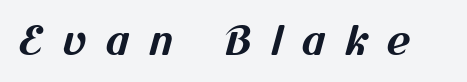
{"serif": "no", "bold": "yes", "weight": "bold", "width": "normal", "stroke_contrast": "medium", "x_height": "medium", "monospaced": "no", "underline": "no", "letter_spacing": "wide", "letter_spacing_em": 0.48, "glyph_px": 40}
